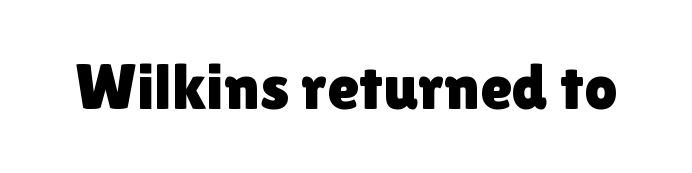
These lines are composed in type without serifs. Upright lettering throughout. Check the space under the baseline: it is left empty. These lines are rendered in a variable-pitch font.
